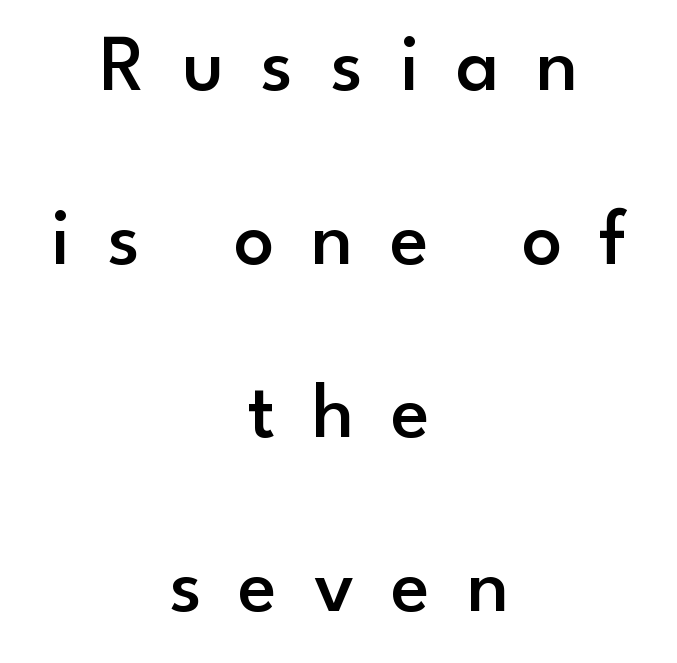
Q: Is the text bold? A: Semi-bold.
Q: Is the text italic (slanted)? A: No, it is upright.
Q: Is the typeface a serif or a sans-serif typeface? A: Sans-serif.
Q: Is the text underlined? A: No.
Q: How is the paragraph aligned? A: Centered.
Q: Is the spacing between letters normal or unusually wide? A: Unusually wide.
Q: Is the spacing between lines tight, normal or loose? A: Loose.
Q: Width (condensed, normal, or wide)? A: Normal.
Q: Stroke contrast? A: Low.
Q: x-height? A: Small.
Q: Monospaced? A: No.
